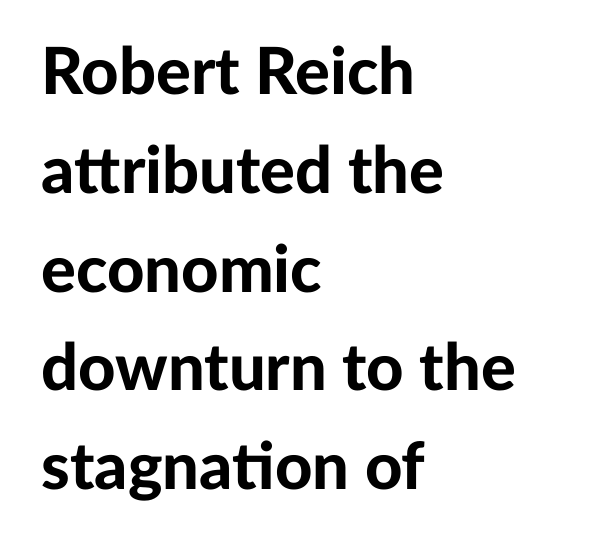
The image shows 65 px bold sans-serif type, upright; set left-aligned, normal line spacing (1.52x), normal letter spacing, not underlined; low stroke contrast and a medium x-height.
